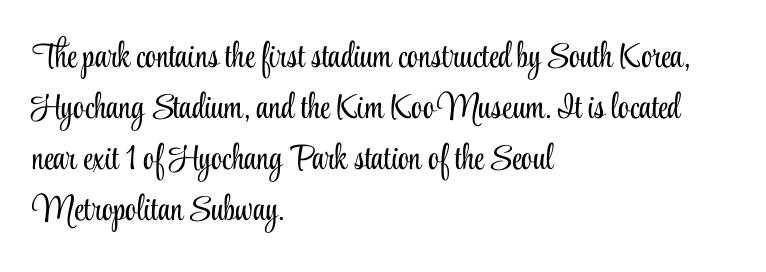
{"serif": "yes", "bold": "no", "weight": "light", "width": "condensed", "stroke_contrast": "low", "x_height": "small", "monospaced": "no", "underline": "no", "align": "left", "line_spacing": "normal", "line_spacing_ratio": 1.46, "letter_spacing": "normal", "letter_spacing_em": 0.0, "glyph_px": 35}
